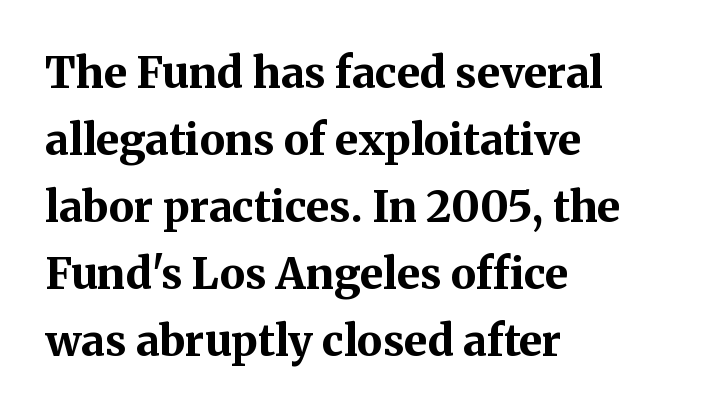
{"serif": "yes", "italic": "no", "bold": "yes", "weight": "bold", "width": "normal", "stroke_contrast": "medium", "x_height": "medium", "monospaced": "no", "underline": "no", "align": "left", "line_spacing": "normal", "line_spacing_ratio": 1.56, "letter_spacing": "normal", "letter_spacing_em": 0.0, "glyph_px": 43}
